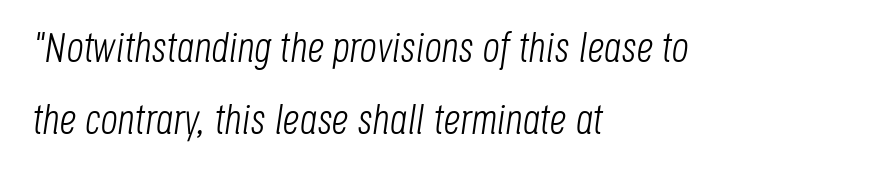
{"italic": "yes", "lean": "right", "slant_degrees": 8, "bold": "no", "weight": "light", "width": "condensed", "stroke_contrast": "low", "x_height": "large", "monospaced": "no", "underline": "no", "align": "left", "line_spacing_ratio": 1.71, "letter_spacing": "normal", "letter_spacing_em": 0.0, "glyph_px": 42}
